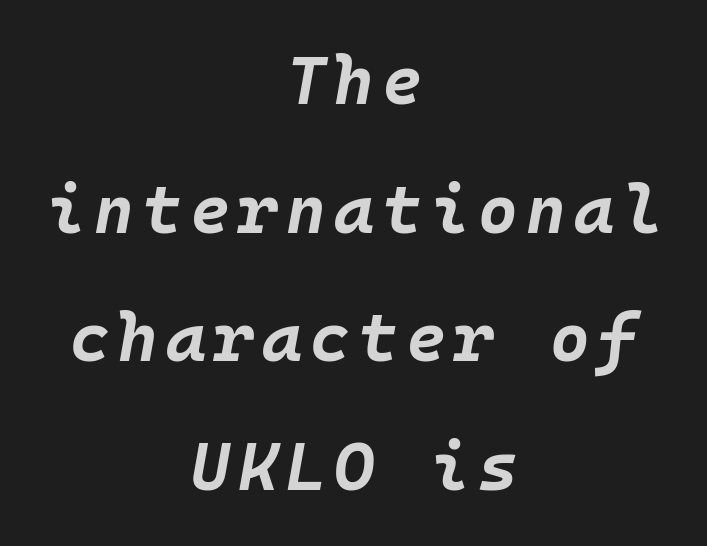
The image shows 68 px bold type, italic (leaning right), monospaced; set centered, line spacing 1.89x, not underlined; low stroke contrast and a large x-height.
